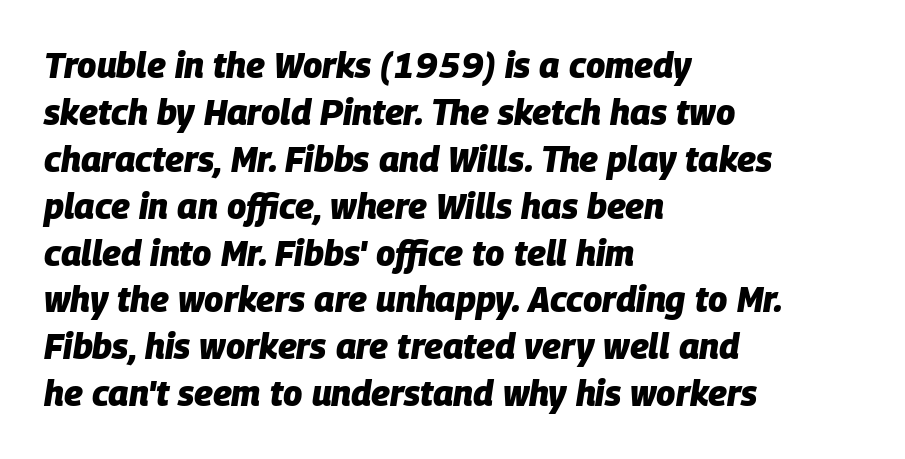
Q: Is the text bold? A: Yes.
Q: Is the text italic (slanted)? A: Yes, it leans right by about 9 degrees.
Q: Is the text underlined? A: No.
Q: How is the paragraph aligned? A: Left-aligned.
Q: Is the spacing between letters normal or unusually wide? A: Normal.
Q: Is the spacing between lines tight, normal or loose? A: Normal.
Q: Width (condensed, normal, or wide)? A: Normal.
Q: Stroke contrast? A: Low.
Q: x-height? A: Large.
Q: Monospaced? A: No.
